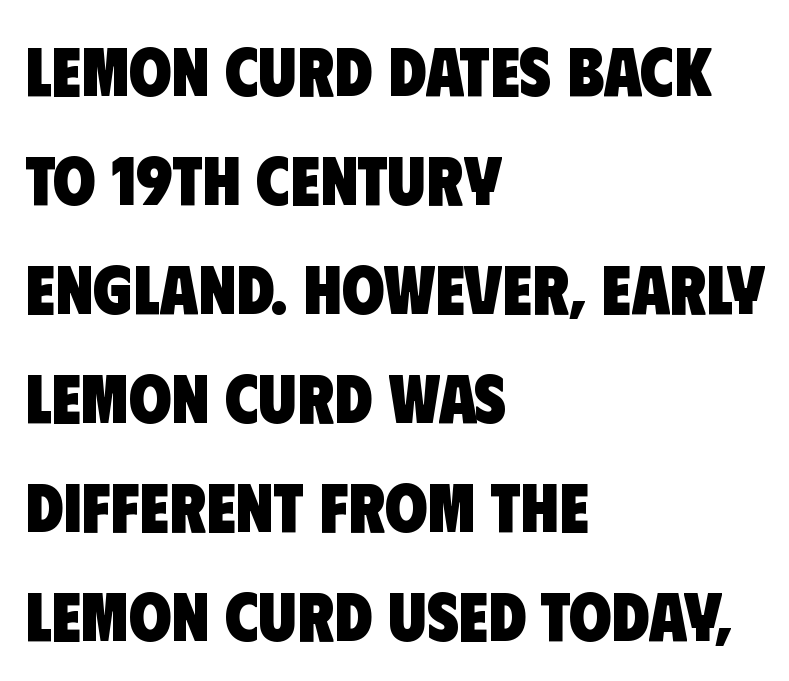
In terms of leading, this rendering sits right in the middle. The foot of each line stays bare and open. Inter-character spacing is left at the font's built-in metrics. Spacing verdict: proportional, widths tailored to each character. Nothing sits at the stroke ends, so this counts as sans-serif. In terms of weight, the rendering is a true, heavy bold.
